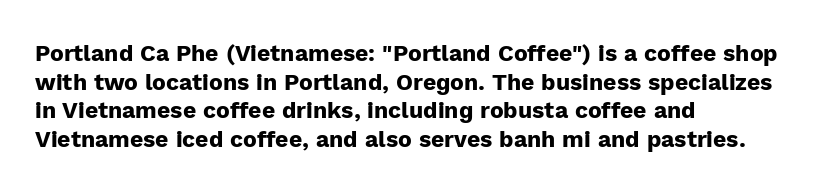
Q: Is the text bold? A: Yes.
Q: Is the text italic (slanted)? A: No, it is upright.
Q: Is the text underlined? A: No.
Q: How is the paragraph aligned? A: Left-aligned.
Q: Is the spacing between letters normal or unusually wide? A: Normal.
